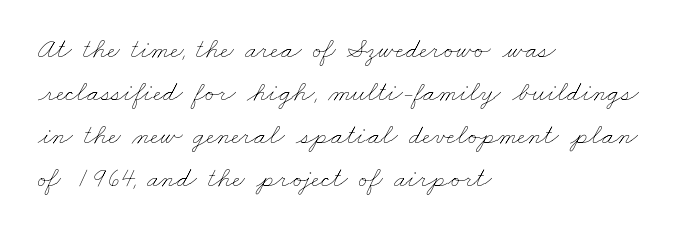
The image shows 28 px thin, wide type; set left-aligned, normal line spacing (1.54x), normal letter spacing, not underlined; low stroke contrast and a small x-height.
